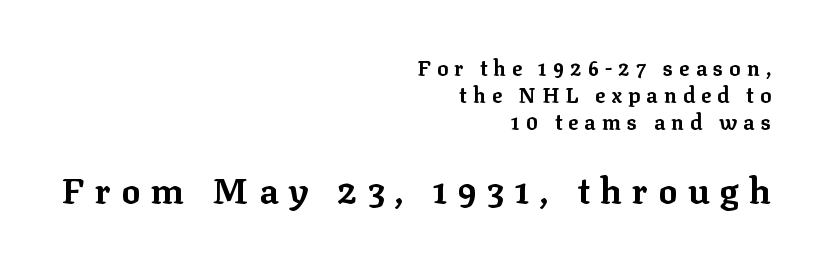
The image shows 36 px bold serif type, upright; set right-aligned, normal line spacing (1.28x), unusually wide letter spacing (+0.29 em), not underlined; the second (bottom) block is 1.71x larger; low stroke contrast and a medium x-height.
